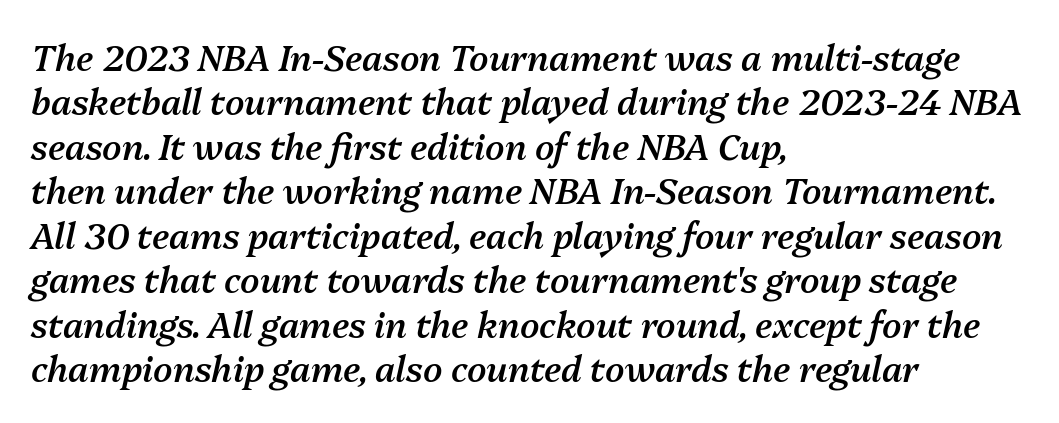
Q: Is the text bold? A: Semi-bold.
Q: Is the text italic (slanted)? A: Yes, it leans right by about 13 degrees.
Q: Is the text underlined? A: No.
Q: How is the paragraph aligned? A: Left-aligned.
Q: Is the spacing between letters normal or unusually wide? A: Normal.
Q: Is the spacing between lines tight, normal or loose? A: Normal.
Q: Width (condensed, normal, or wide)? A: Normal.
Q: Stroke contrast? A: Medium.
Q: x-height? A: Medium.
Q: Monospaced? A: No.
